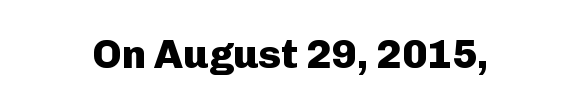
{"serif": "no", "italic": "no", "bold": "yes", "weight": "heavy", "width": "normal", "stroke_contrast": "low", "x_height": "medium", "monospaced": "no", "underline": "no", "letter_spacing": "normal", "letter_spacing_em": 0.0, "glyph_px": 41}
